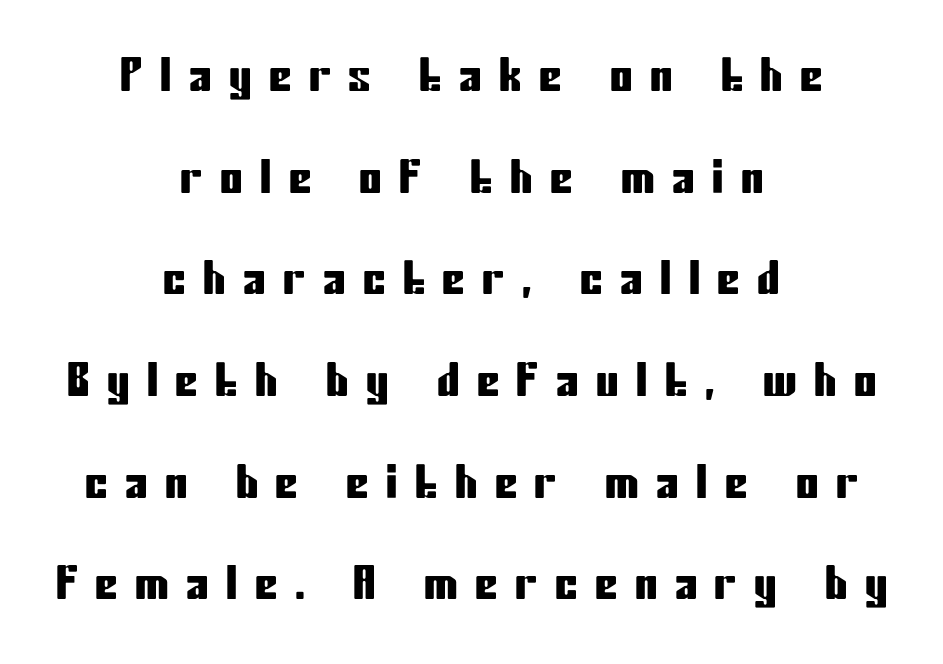
Q: Is the text italic (slanted)? A: No, it is upright.
Q: Is the typeface a serif or a sans-serif typeface? A: Sans-serif.
Q: Is the text underlined? A: No.
Q: How is the paragraph aligned? A: Centered.
Q: Is the spacing between letters normal or unusually wide? A: Unusually wide.
Q: Is the spacing between lines tight, normal or loose? A: Loose.
Q: Width (condensed, normal, or wide)? A: Condensed.
Q: Stroke contrast? A: Low.
Q: x-height? A: Medium.
Q: Monospaced? A: No.
